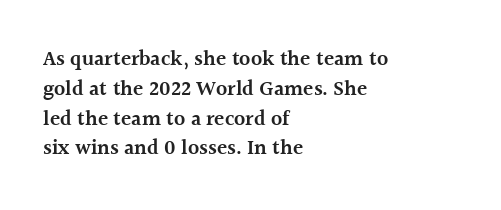
Q: Is the text bold? A: Semi-bold.
Q: Is the text italic (slanted)? A: No, it is upright.
Q: Is the text underlined? A: No.
Q: How is the paragraph aligned? A: Left-aligned.
Q: Is the spacing between letters normal or unusually wide? A: Normal.
Q: Is the spacing between lines tight, normal or loose? A: Normal.
